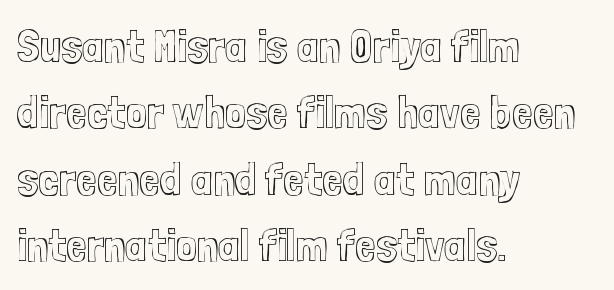
{"italic": "no", "width": "condensed", "x_height": "medium", "monospaced": "no", "underline": "no", "align": "left", "line_spacing": "normal", "line_spacing_ratio": 1.41, "letter_spacing": "normal", "letter_spacing_em": 0.0, "glyph_px": 47}
